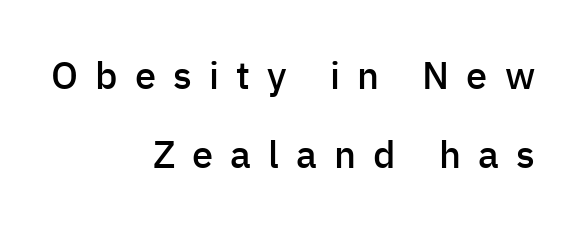
The image shows 38 px semibold sans-serif type, upright; set right-aligned, loose line spacing (2.07x), unusually wide letter spacing (+0.45 em), not underlined; low stroke contrast and a medium x-height.
